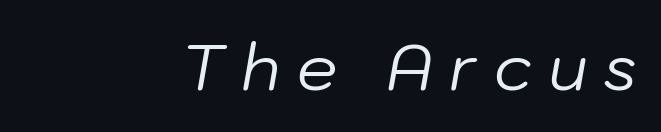
Compared with a typical body face, this is equally light or lighter still. Anything drawn beneath the words? Only blank space. The tracking jumps out immediately: characters are airy and widely separated. Notice how the stems are inclined rather than vertical — that's the hallmark of italics. Casual observation: everything's shoved over to the right. Varying glyph widths throughout — classic text-font behaviour.
